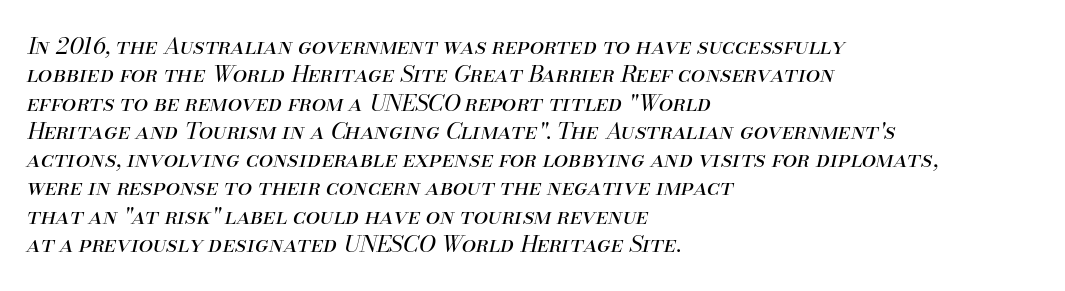
The baseline area is clear. Glyph-to-glyph distance matches everyday printed text. No letter is thick-stroked: the sample isn't bold. Rendered with sloped, italic letterforms. Horizontally, the lines are justified to the leading edge only.
